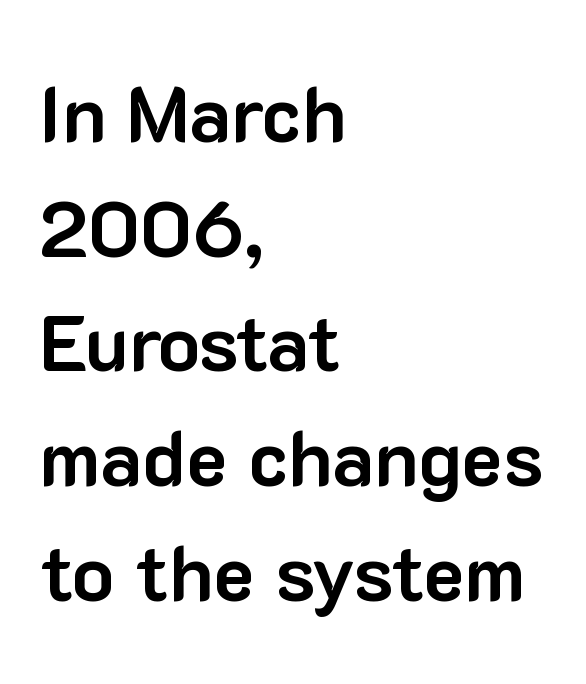
Q: Is the text bold? A: Yes.
Q: Is the text italic (slanted)? A: No, it is upright.
Q: Is the typeface a serif or a sans-serif typeface? A: Sans-serif.
Q: Is the text underlined? A: No.
Q: How is the paragraph aligned? A: Left-aligned.
Q: Is the spacing between letters normal or unusually wide? A: Normal.
Q: Is the spacing between lines tight, normal or loose? A: Normal.
Q: Width (condensed, normal, or wide)? A: Normal.
Q: Stroke contrast? A: Low.
Q: x-height? A: Medium.
Q: Monospaced? A: No.
